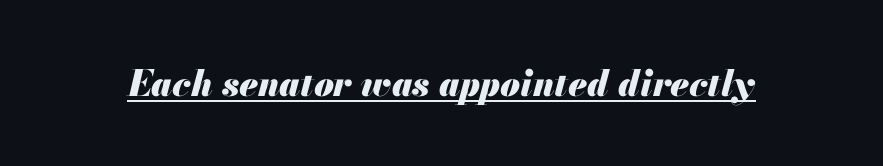
{"italic": "yes", "lean": "right", "slant_degrees": 13, "bold": "yes", "weight": "heavy", "width": "normal", "stroke_contrast": "medium", "x_height": "small", "monospaced": "no", "underline": "yes", "letter_spacing": "normal", "letter_spacing_em": 0.0, "glyph_px": 36}
